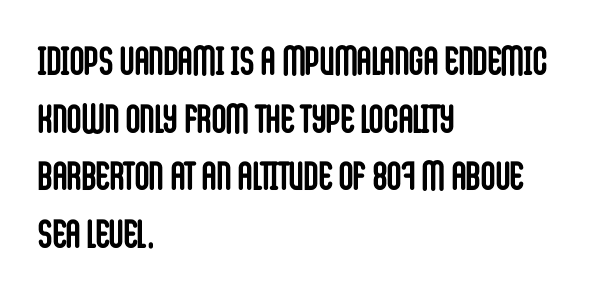
{"serif": "no", "italic": "no", "bold": "yes", "weight": "semibold", "width": "condensed", "stroke_contrast": "low", "x_height": "large", "monospaced": "no", "underline": "no", "align": "left", "line_spacing": "normal", "line_spacing_ratio": 1.44, "letter_spacing": "normal", "letter_spacing_em": 0.0, "glyph_px": 40}
